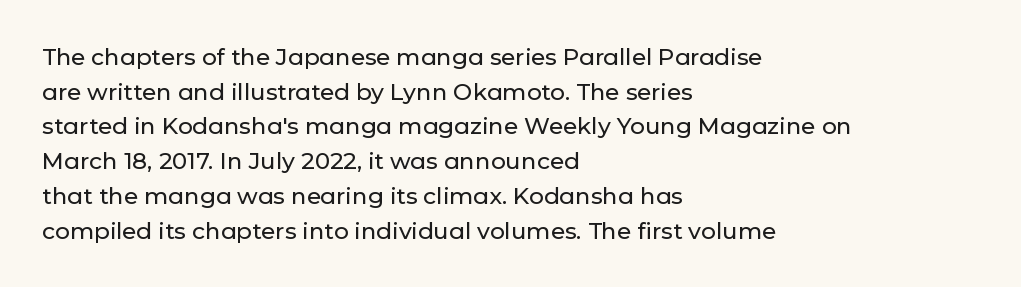
The image shows 23 px text type, upright; set left-aligned, normal line spacing (1.51x), normal letter spacing, not underlined.
